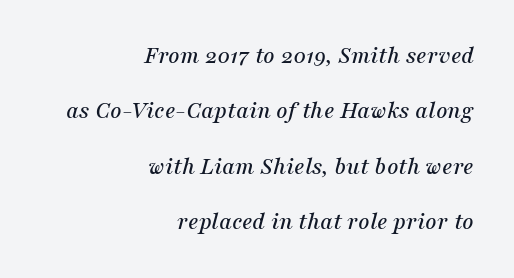
Characters are canted at an angle relative to the baseline's perpendicular. Standard letterfit; no display-style spreading of the glyphs. Underlining? Definitely not there. Reading down the column, the eye jumps a long way to each next line. These lines are set flush right with a ragged left edge.
